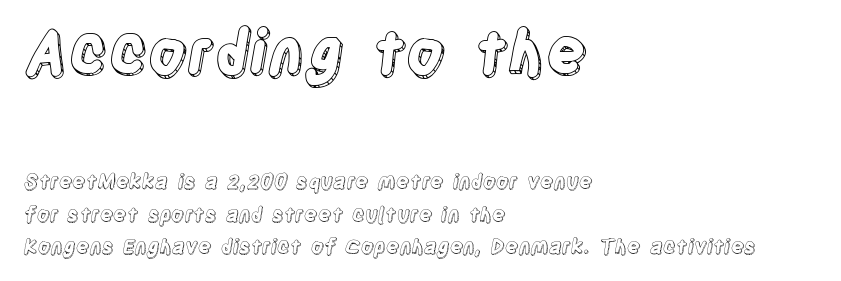
Q: Is the text italic (slanted)? A: Yes.
Q: Is the text underlined? A: No.
Q: How is the paragraph aligned? A: Left-aligned.
Q: Is the spacing between letters normal or unusually wide? A: Normal.
Q: Is the spacing between lines tight, normal or loose? A: Normal.
Q: Which block of text is set in a larger size, the first (top) or the second (bottom)? A: The first (top) one.
Q: Width (condensed, normal, or wide)? A: Condensed.
Q: x-height? A: Large.
Q: Monospaced? A: No.
